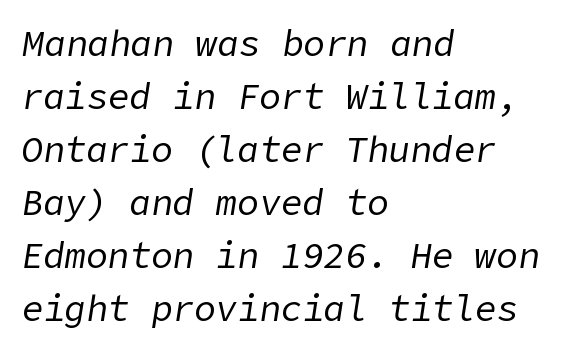
Q: Is the text bold? A: No.
Q: Is the text italic (slanted)? A: Yes, it leans right by about 9 degrees.
Q: Is the text underlined? A: No.
Q: How is the paragraph aligned? A: Left-aligned.
Q: Is the spacing between letters normal or unusually wide? A: Normal.
Q: Is the spacing between lines tight, normal or loose? A: Normal.
Q: Width (condensed, normal, or wide)? A: Normal.
Q: Stroke contrast? A: Low.
Q: x-height? A: Medium.
